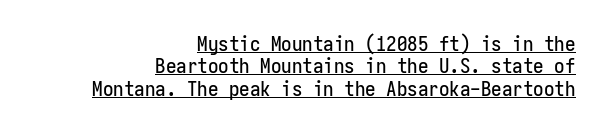
The image shows 21 px text type, upright; set right-aligned, tight line spacing (1.07x), normal letter spacing, underlined.
